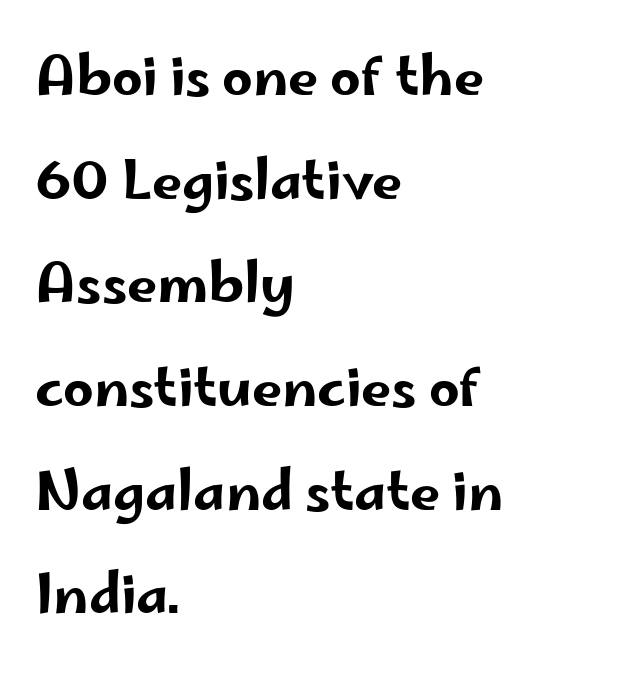
The image shows 54 px wide sans-serif type, upright; set left-aligned, loose line spacing (1.92x), normal letter spacing, not underlined; low stroke contrast and a small x-height.
